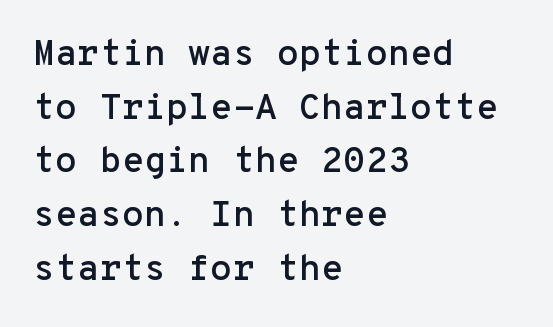
Letter spacing: default. Do the characters align in a grid? Yes, the font is monospaced. Left-aligned paragraph, ragged on the right. Nobody drew a line under any word here. Regarding serifs, this sample does without them.
